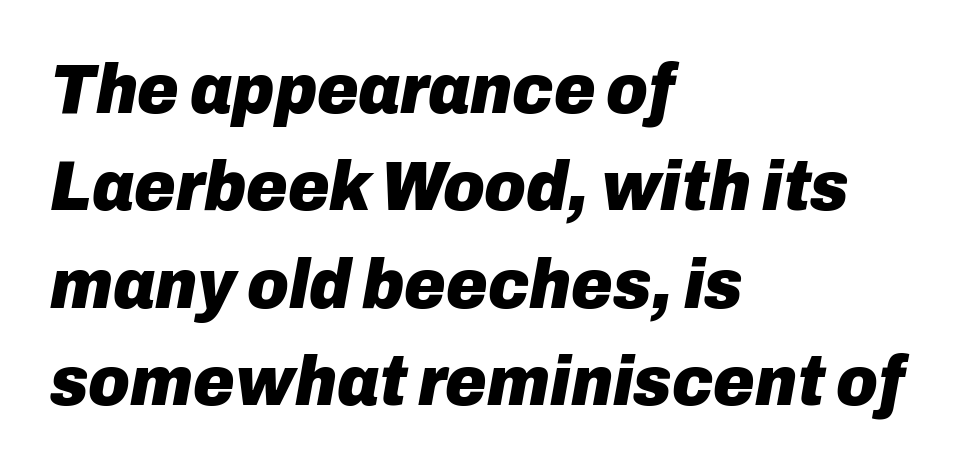
Q: Is the text bold? A: Yes.
Q: Is the text italic (slanted)? A: Yes, it leans right by about 10 degrees.
Q: Is the text underlined? A: No.
Q: How is the paragraph aligned? A: Left-aligned.
Q: Is the spacing between letters normal or unusually wide? A: Normal.
Q: Is the spacing between lines tight, normal or loose? A: Normal.
Q: Width (condensed, normal, or wide)? A: Normal.
Q: Stroke contrast? A: Low.
Q: x-height? A: Medium.
Q: Monospaced? A: No.
